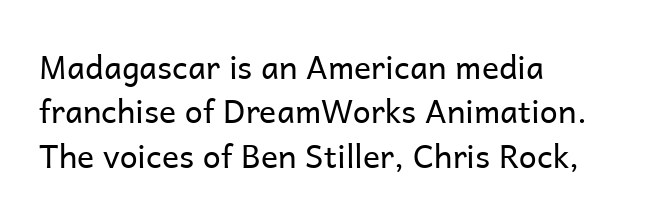
The image shows 32 px regular-weight sans-serif type, upright; set left-aligned, normal line spacing (1.39x), normal letter spacing, not underlined; low stroke contrast and a medium x-height.
